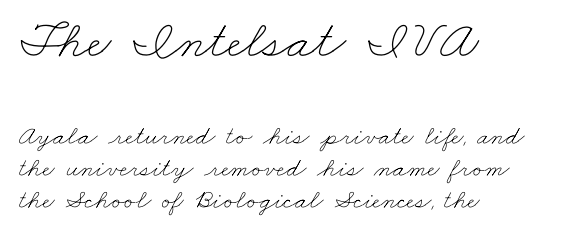
{"bold": "no", "weight": "thin", "width": "wide", "stroke_contrast": "low", "x_height": "small", "monospaced": "no", "underline": "no", "align": "left", "line_spacing_ratio": 1.17, "letter_spacing": "normal", "letter_spacing_em": 0.0, "larger_block": "first", "size_ratio": 2.0, "glyph_px": 54}
